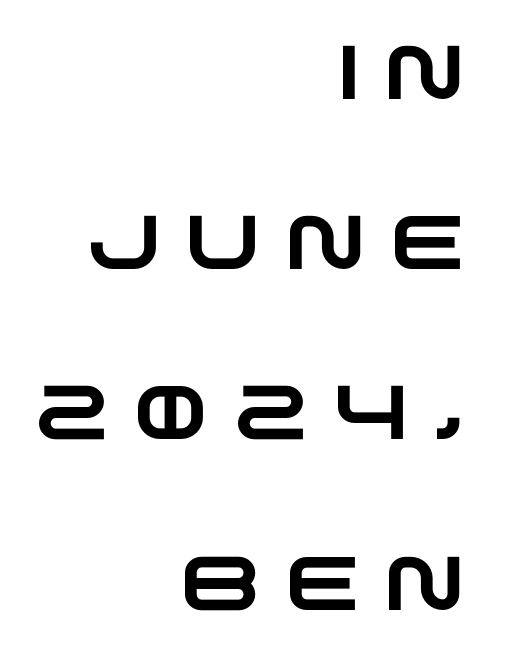
The rendering uses natural spacing where letterforms have individual widths. This sample uses expanded letter spacing, leaving extra air between glyphs. Classification — sans serif. The lines are spread far apart with generous leading. Line endings align vertically; line beginnings do not. The words here are not underlined.
